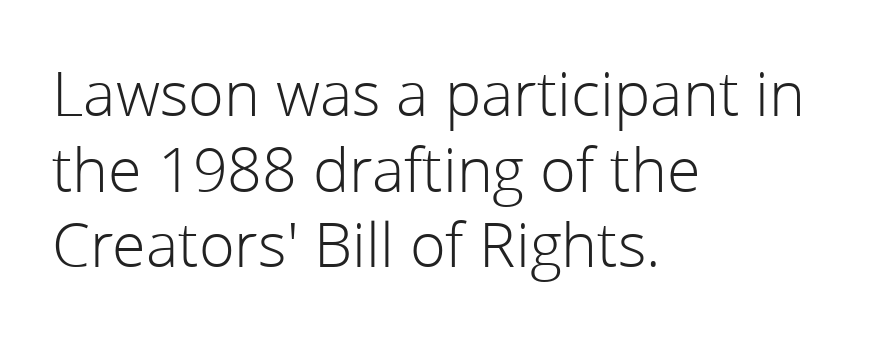
Q: Is the text bold? A: No.
Q: Is the text italic (slanted)? A: No, it is upright.
Q: Is the typeface a serif or a sans-serif typeface? A: Sans-serif.
Q: Is the text underlined? A: No.
Q: How is the paragraph aligned? A: Left-aligned.
Q: Is the spacing between letters normal or unusually wide? A: Normal.
Q: Width (condensed, normal, or wide)? A: Normal.
Q: Stroke contrast? A: Low.
Q: x-height? A: Medium.
Q: Monospaced? A: No.
